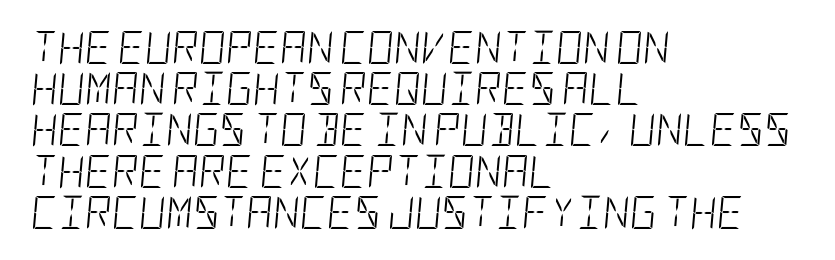
Q: Is the text bold? A: No.
Q: Is the text italic (slanted)? A: Yes, it leans right by about 5 degrees.
Q: Is the text underlined? A: No.
Q: How is the paragraph aligned? A: Left-aligned.
Q: Is the spacing between letters normal or unusually wide? A: Normal.
Q: Is the spacing between lines tight, normal or loose? A: Normal.
Q: Width (condensed, normal, or wide)? A: Condensed.
Q: Stroke contrast? A: Low.
Q: x-height? A: Large.
